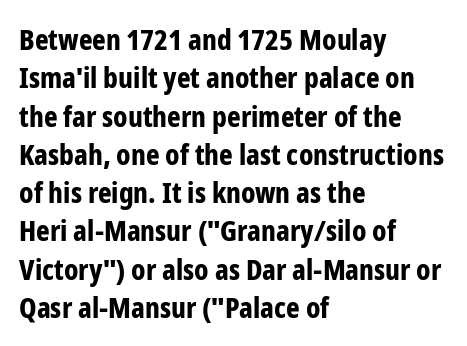
{"serif": "no", "italic": "no", "bold": "yes", "weight": "bold", "width": "condensed", "stroke_contrast": "low", "x_height": "medium", "monospaced": "no", "underline": "no", "align": "left", "line_spacing": "normal", "line_spacing_ratio": 1.32, "letter_spacing": "normal", "letter_spacing_em": 0.0, "glyph_px": 29}
